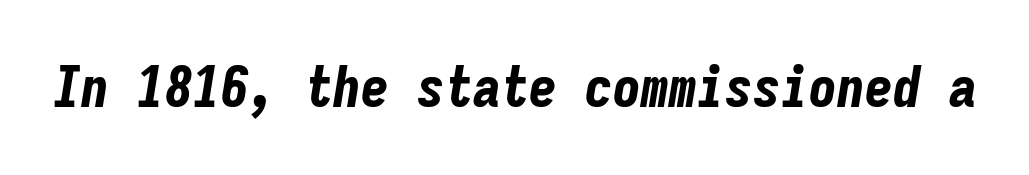
Q: Is the text bold? A: Yes.
Q: Is the text italic (slanted)? A: Yes, it leans right by about 9 degrees.
Q: Is the text underlined? A: No.
Q: Is the spacing between letters normal or unusually wide? A: Normal.
Q: Width (condensed, normal, or wide)? A: Condensed.
Q: Stroke contrast? A: Low.
Q: x-height? A: Medium.
Q: Monospaced? A: Yes.
